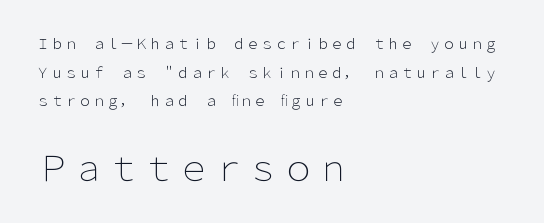
{"serif": "no", "italic": "no", "bold": "no", "weight": "light", "width": "normal", "stroke_contrast": "low", "x_height": "medium", "monospaced": "no", "underline": "no", "align": "left", "line_spacing": "loose", "line_spacing_ratio": 2.05, "letter_spacing": "normal", "letter_spacing_em": 0.0, "larger_block": "second", "size_ratio": 2.5, "glyph_px": 35}
